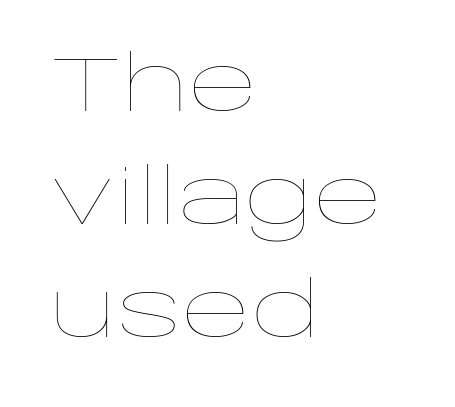
{"italic": "no", "bold": "no", "weight": "thin", "width": "wide", "stroke_contrast": "low", "x_height": "large", "monospaced": "no", "underline": "no", "align": "left", "line_spacing": "normal", "line_spacing_ratio": 1.49, "letter_spacing": "normal", "letter_spacing_em": 0.0, "glyph_px": 76}
